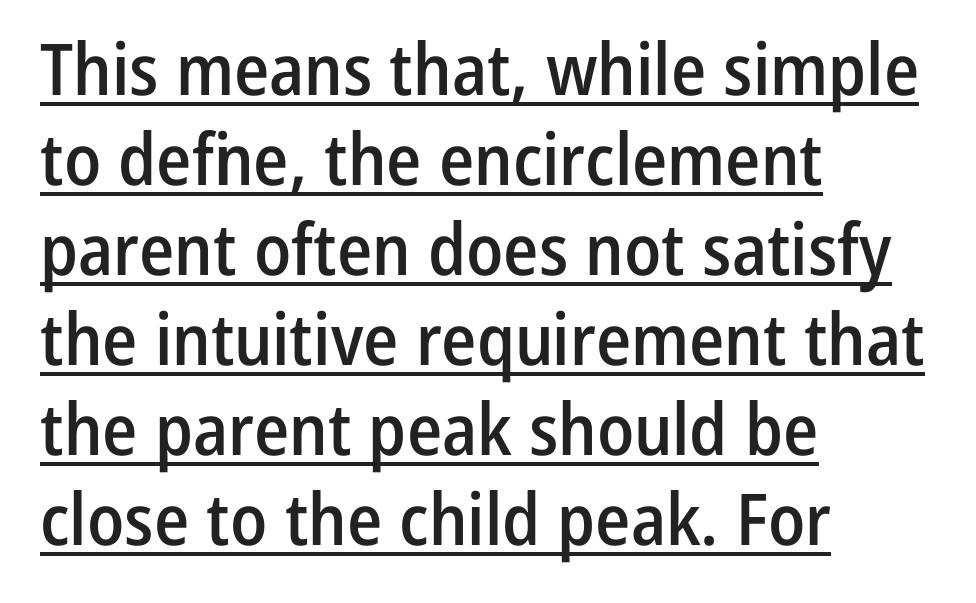
{"serif": "no", "italic": "no", "bold": "semi", "weight": "semibold", "width": "condensed", "stroke_contrast": "low", "x_height": "medium", "monospaced": "no", "underline": "yes", "align": "left", "line_spacing": "normal", "line_spacing_ratio": 1.25, "letter_spacing": "normal", "letter_spacing_em": 0.0, "glyph_px": 72}
